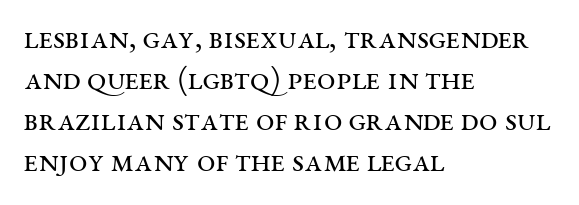
The image shows 33 px regular-weight, wide serif type, upright; set left-aligned, line spacing 1.24x, normal letter spacing, not underlined; medium stroke contrast and a large x-height.
